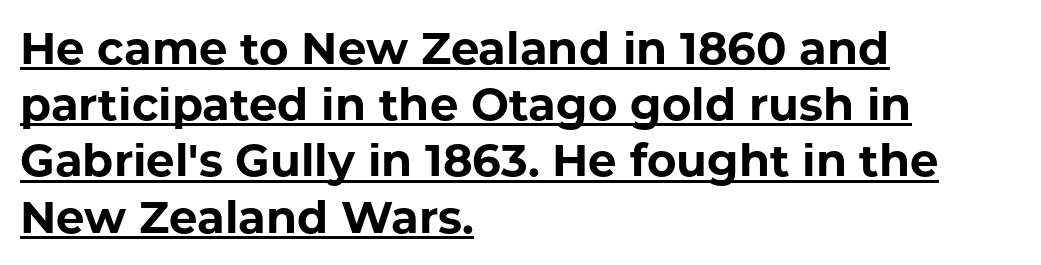
The image shows 45 px bold sans-serif type, upright; set left-aligned, normal line spacing (1.25x), normal letter spacing, underlined; low stroke contrast and a medium x-height.
